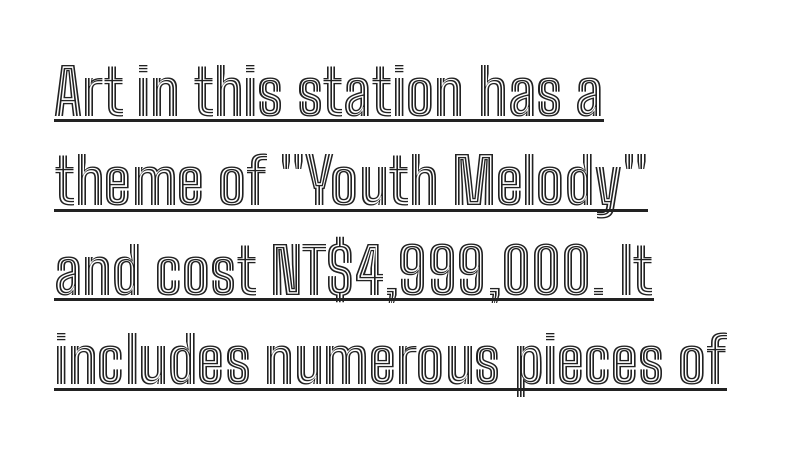
Q: Is the text italic (slanted)? A: No, it is upright.
Q: Is the text underlined? A: Yes.
Q: How is the paragraph aligned? A: Left-aligned.
Q: Is the spacing between letters normal or unusually wide? A: Normal.
Q: Is the spacing between lines tight, normal or loose? A: Normal.
Q: Width (condensed, normal, or wide)? A: Condensed.
Q: x-height? A: Medium.
Q: Monospaced? A: No.
